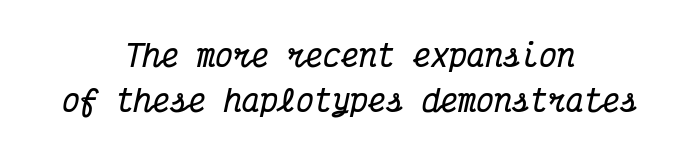
How heavy is the stroke? Heavy — this is a bold. The specimen omits any rule beneath the text block's lines. You could count columns in this text — the font is strictly monospaced. The designer left line spacing at the default. Style check: oblique. Unlike a clean sans, this face finishes its strokes with serifs.
